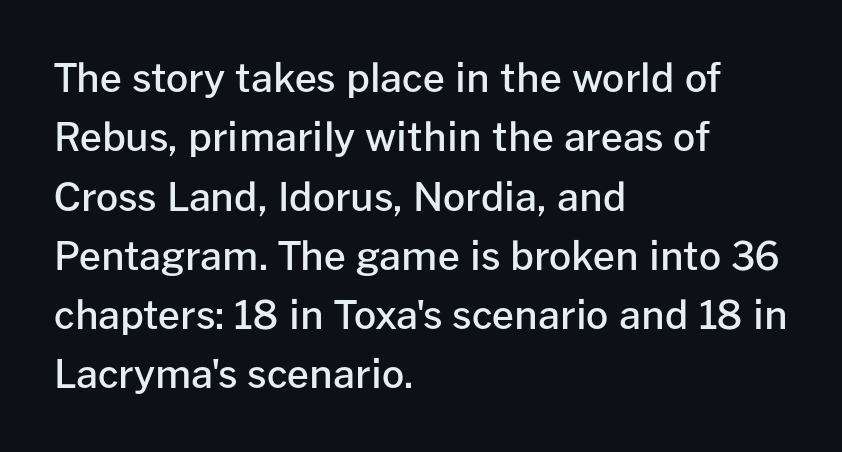
The image shows 39 px semibold sans-serif type, upright; set left-aligned, normal line spacing (1.52x), normal letter spacing, not underlined; low stroke contrast and a medium x-height.
